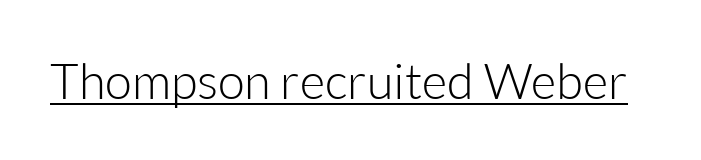
You could not count columns in this text — the font is proportionally spaced. No extra tracking has been applied to these lines. Unlike a traditional serif, this face leaves its strokes unadorned. Posture: straight, roman, zero tilt. Each stroke keeps to a modest, everyday thickness or less. This rendering features underlined lettering.
